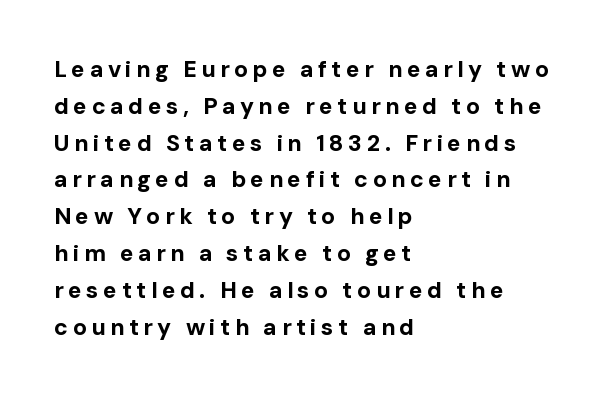
{"italic": "no", "bold": "yes", "underline": "no", "align": "left", "line_spacing": "normal", "line_spacing_ratio": 1.6, "glyph_px": 23}
